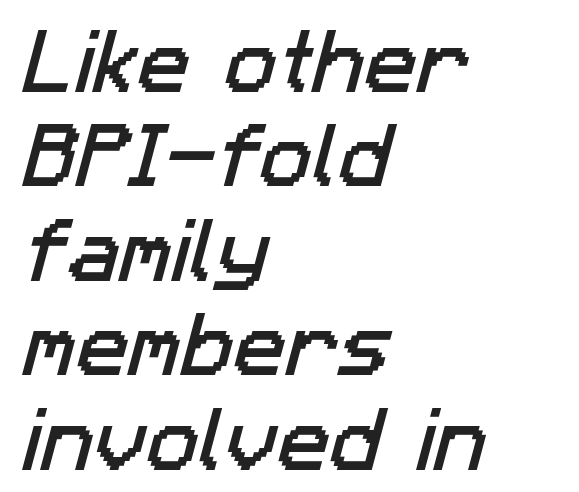
In terms of letterspacing, this is plain default setting. A typesetter would label this face a sans. Compared with a centered layout, this one pins lines to the left instead. Spacing verdict: proportional, widths tailored to each character.
